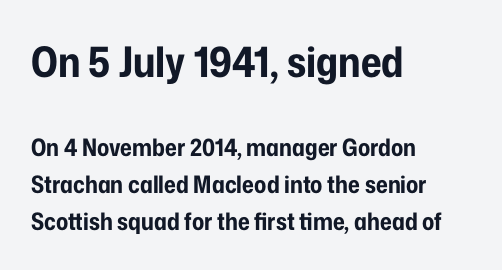
The rendering shrinks the type as you move from the upper chunk to the lower. Looks like regular typesetting: each glyph gets only the width it needs. Does the type have serifs? No, each stem ends abruptly. Nobody drew a line under any word here. Observe the ordinary spacing: letters are neighbours, not strangers.
